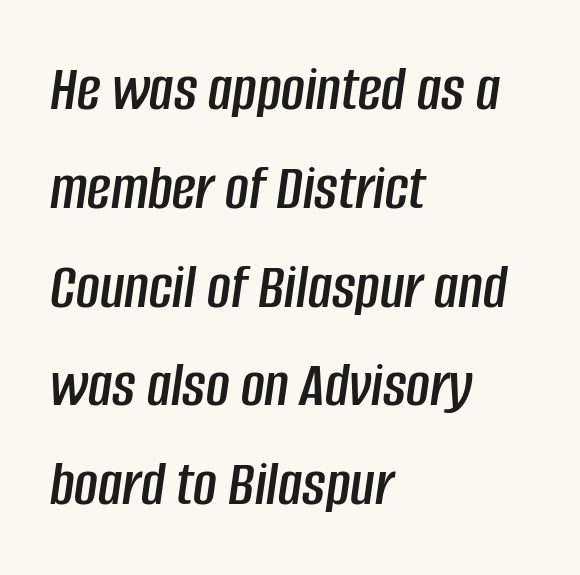
The image shows 65 px condensed type, italic (leaning right); set left-aligned, normal line spacing (1.52x), normal letter spacing, not underlined; low stroke contrast and a large x-height.
